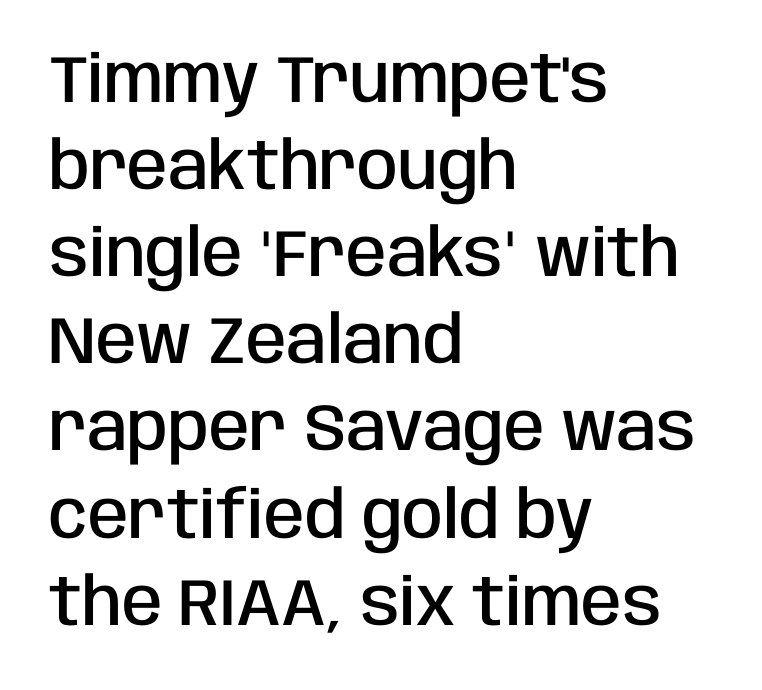
Q: Is the text bold? A: Semi-bold.
Q: Is the text italic (slanted)? A: No, it is upright.
Q: Is the typeface a serif or a sans-serif typeface? A: Sans-serif.
Q: Is the text underlined? A: No.
Q: How is the paragraph aligned? A: Left-aligned.
Q: Is the spacing between letters normal or unusually wide? A: Normal.
Q: Is the spacing between lines tight, normal or loose? A: Normal.
Q: Width (condensed, normal, or wide)? A: Condensed.
Q: Stroke contrast? A: Low.
Q: x-height? A: Large.
Q: Monospaced? A: No.
